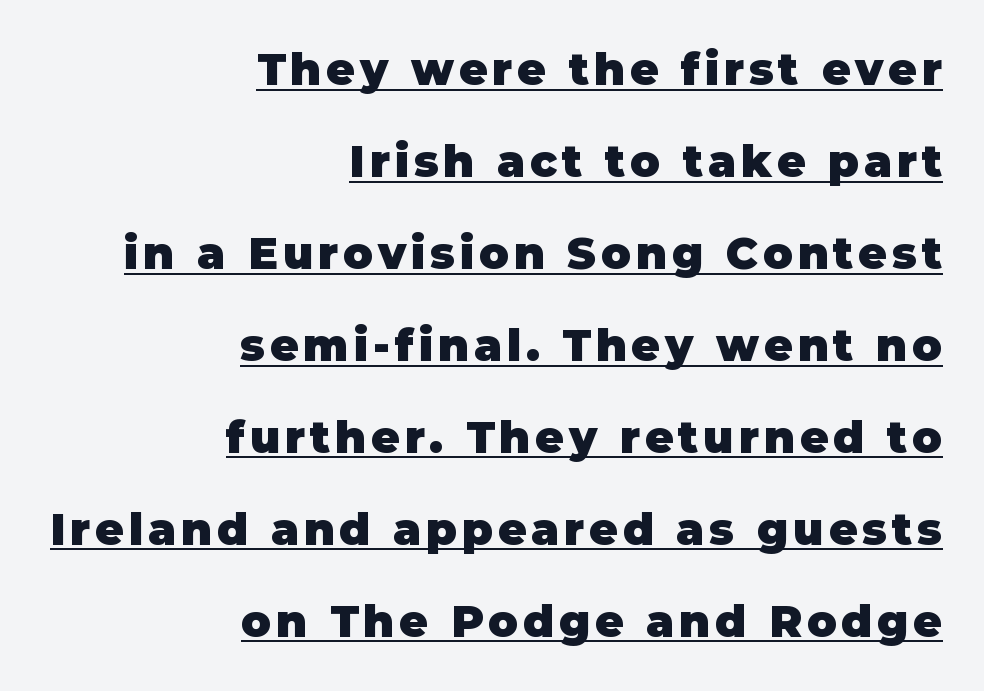
{"serif": "no", "italic": "no", "bold": "yes", "weight": "heavy", "width": "normal", "stroke_contrast": "low", "x_height": "large", "monospaced": "no", "underline": "yes", "align": "right", "line_spacing": "loose", "line_spacing_ratio": 2.09, "glyph_px": 44}
